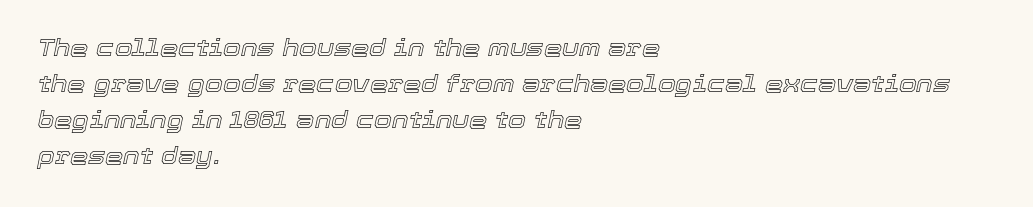
The image shows 23 px text type, italic (leaning right); set left-aligned, normal line spacing (1.56x), normal letter spacing, not underlined.
